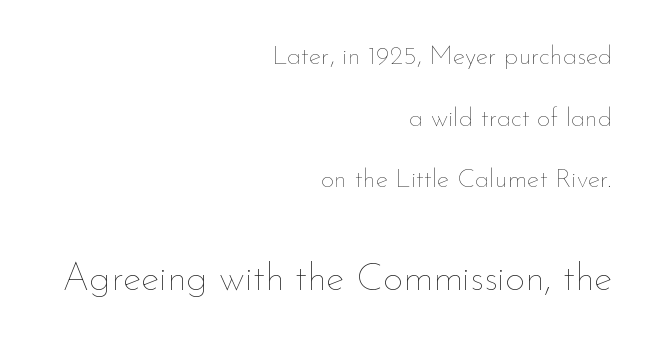
{"italic": "no", "bold": "no", "weight": "thin", "width": "normal", "stroke_contrast": "low", "x_height": "small", "monospaced": "no", "underline": "no", "align": "right", "line_spacing": "loose", "line_spacing_ratio": 2.37, "letter_spacing": "normal", "letter_spacing_em": 0.0, "larger_block": "second", "size_ratio": 1.5, "glyph_px": 39}
